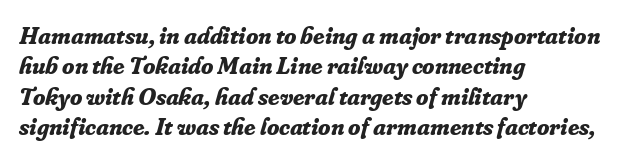
{"italic": "yes", "lean": "right", "slant_degrees": 16, "bold": "yes", "underline": "no", "align": "left", "line_spacing_ratio": 1.22, "letter_spacing": "normal", "letter_spacing_em": 0.0, "glyph_px": 25}
